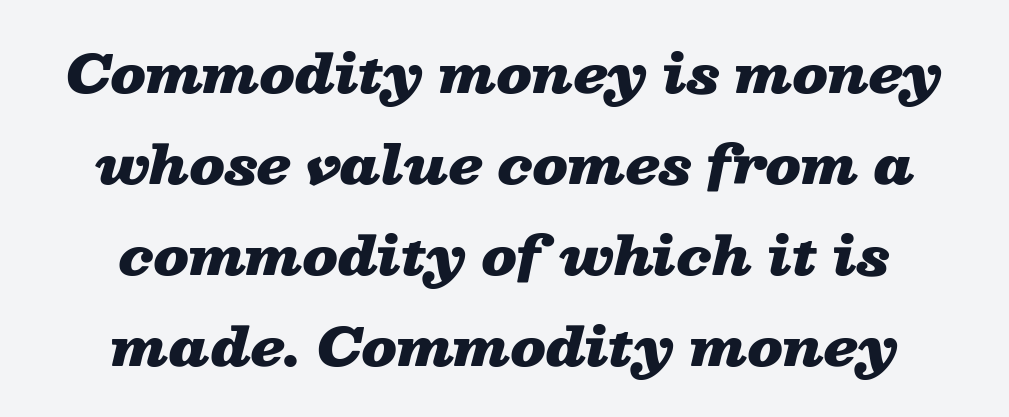
The image shows 52 px heavy, wide type, italic (leaning right); set centered, line spacing 1.75x, normal letter spacing, not underlined; low stroke contrast and a medium x-height.
